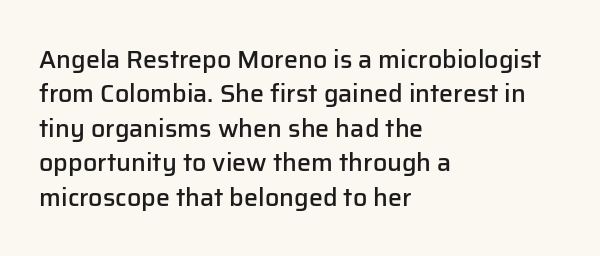
No italicization has been applied; the sample stays upright. Every letter is mildly thick-stroked: semibold rather than bold. The rag falls on the right side of this text block. The area under the type is left untouched.
